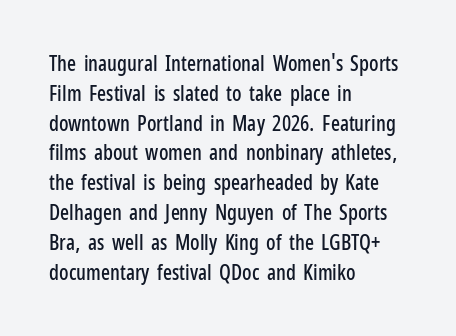
Which margin do the lines hug? The left one — the right edge is uneven. The letters stand upright; this is a roman face. Any mark beneath the type? The region is blank. The space between consecutive lines is moderate. No extra tracking has been applied to these lines.
